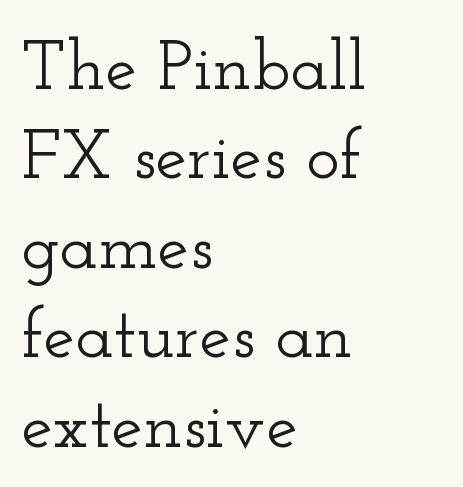
{"serif": "yes", "italic": "no", "width": "wide", "stroke_contrast": "low", "x_height": "small", "monospaced": "no", "underline": "no", "align": "left", "line_spacing": "normal", "line_spacing_ratio": 1.26, "letter_spacing": "normal", "letter_spacing_em": 0.0, "glyph_px": 71}
